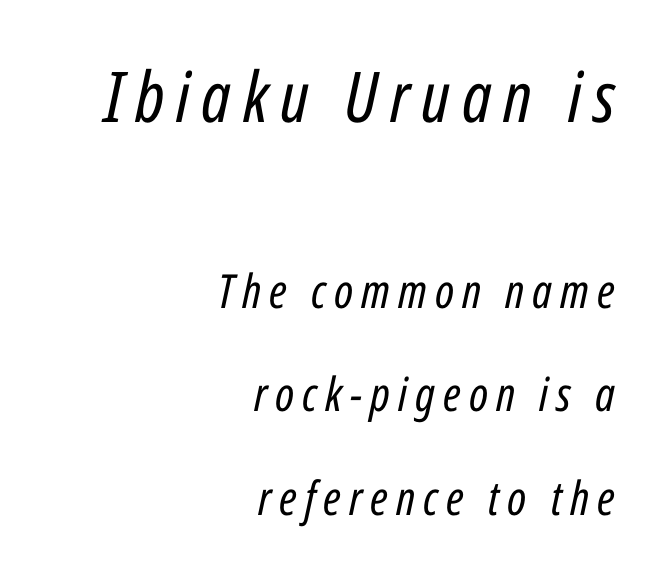
The image shows 70 px regular-weight, condensed type, italic (leaning right); set right-aligned, loose line spacing (2.2x), not underlined; the first (top) block is 1.49x larger; low stroke contrast and a medium x-height.
